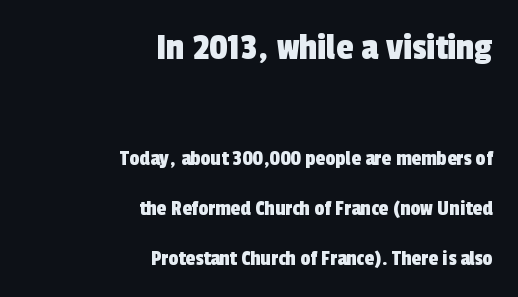
The image shows 39 px condensed sans-serif type; set right-aligned, loose line spacing (2.27x), normal letter spacing, not underlined; the first (top) block is 1.77x larger; a medium x-height.
